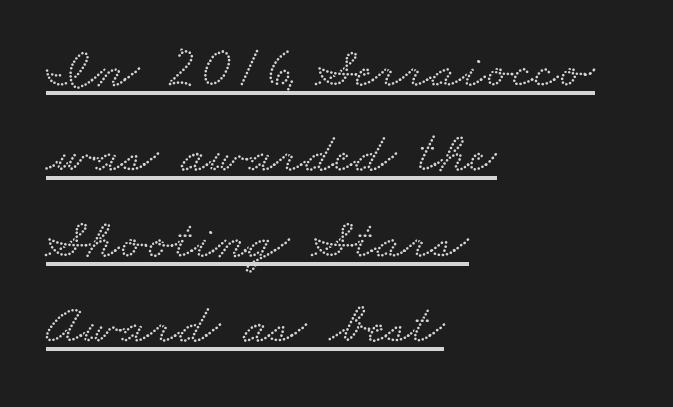
The image shows 58 px wide serif type; set left-aligned, normal line spacing (1.47x), normal letter spacing, underlined; low stroke contrast and a small x-height.
